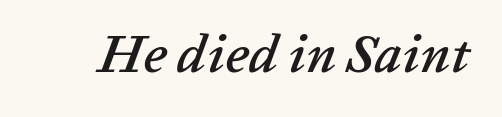
The strip under each line holds only bare page. The type is set solid horizontally, with unmodified tracking. The letters are slanted; this is an italic face. Here the designer chose a conventional face with non-uniform glyph widths.
